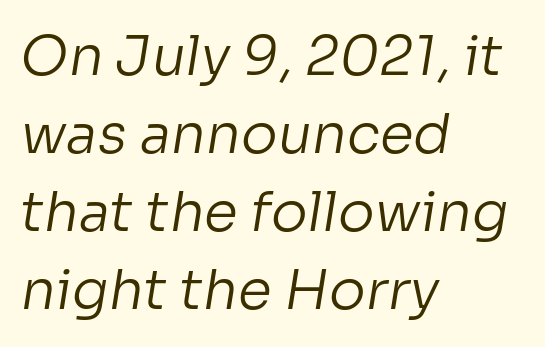
Notice how the passage keeps a crisp vertical edge on the left only. Heaviness? Minimal to ordinary, like unemphasized prose. The face used here is a sans, in the tradition of grotesques and geometrics. A clean baseline with only descenders dipping below it. Spacing between characters is what you'd get straight out of the box.
